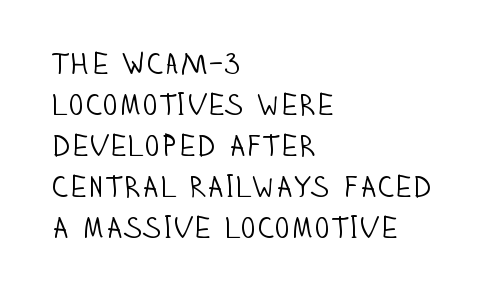
The image shows 30 px light, condensed sans-serif type, upright; set left-aligned, normal line spacing (1.37x), normal letter spacing, not underlined; low stroke contrast and a large x-height.
